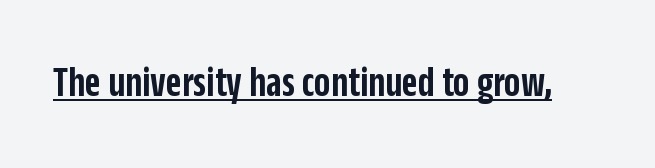
These words are printed semibold, heavier than regular yet not bold. A sans-serif font was chosen for this passage. Short note: letters normally spaced. Do the letters lean? They stand straight.
